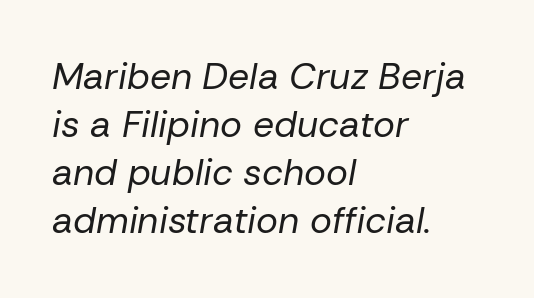
The image shows 37 px regular-weight type, italic (leaning right); set left-aligned, normal line spacing (1.3x), normal letter spacing, not underlined; low stroke contrast and a medium x-height.
